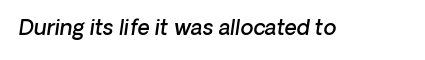
Q: Is the text bold? A: Semi-bold.
Q: Is the text italic (slanted)? A: Yes, it leans right by about 8 degrees.
Q: Is the text underlined? A: No.
Q: Is the spacing between letters normal or unusually wide? A: Normal.
